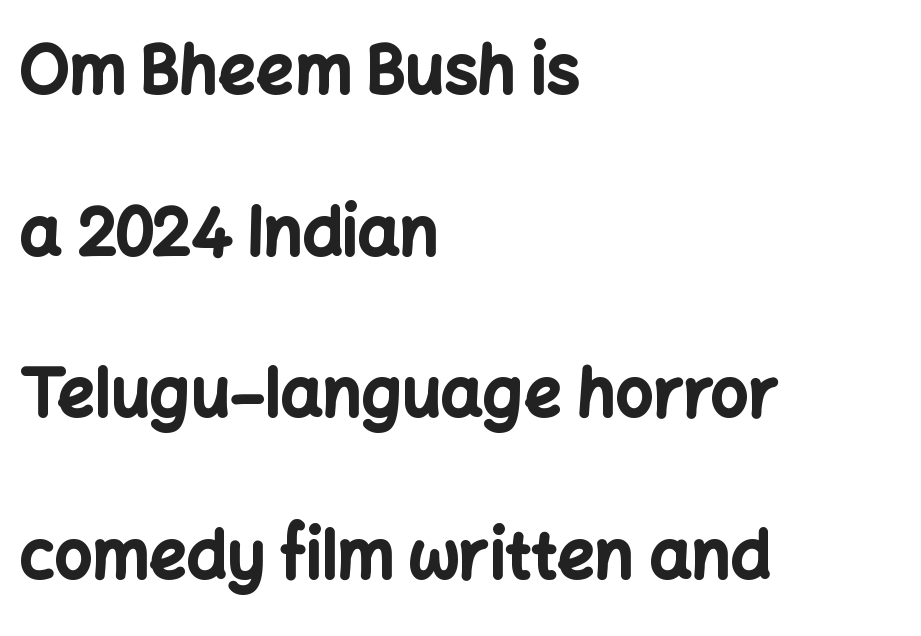
The image shows 66 px bold sans-serif type, upright; set left-aligned, loose line spacing (2.45x), normal letter spacing, not underlined; low stroke contrast and a medium x-height.
